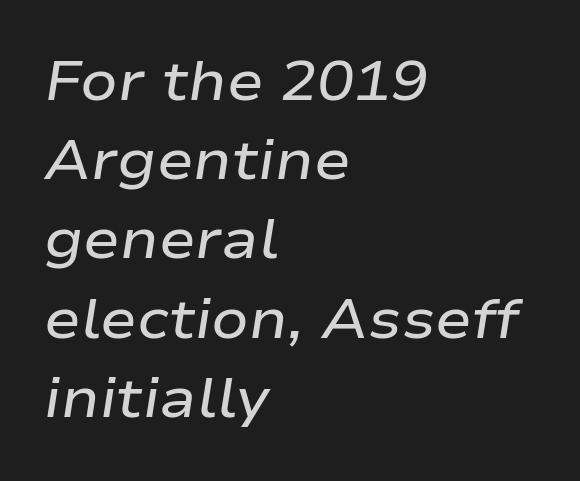
Q: Is the text bold? A: Semi-bold.
Q: Is the text italic (slanted)? A: Yes, it leans right by about 9 degrees.
Q: Is the text underlined? A: No.
Q: How is the paragraph aligned? A: Left-aligned.
Q: Is the spacing between letters normal or unusually wide? A: Normal.
Q: Is the spacing between lines tight, normal or loose? A: Normal.
Q: Width (condensed, normal, or wide)? A: Wide.
Q: Stroke contrast? A: Low.
Q: x-height? A: Medium.
Q: Monospaced? A: No.
